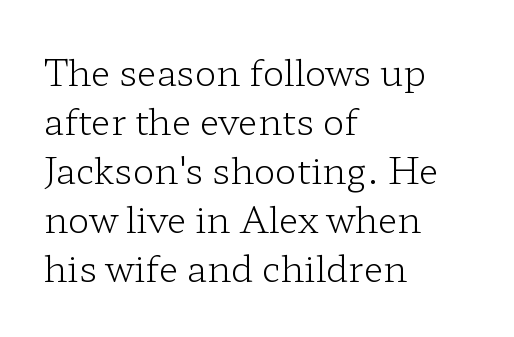
Q: Is the text bold? A: No.
Q: Is the text italic (slanted)? A: No, it is upright.
Q: Is the typeface a serif or a sans-serif typeface? A: Serif.
Q: Is the text underlined? A: No.
Q: How is the paragraph aligned? A: Left-aligned.
Q: Is the spacing between letters normal or unusually wide? A: Normal.
Q: Is the spacing between lines tight, normal or loose? A: Normal.
Q: Width (condensed, normal, or wide)? A: Wide.
Q: Stroke contrast? A: Low.
Q: x-height? A: Medium.
Q: Monospaced? A: No.
